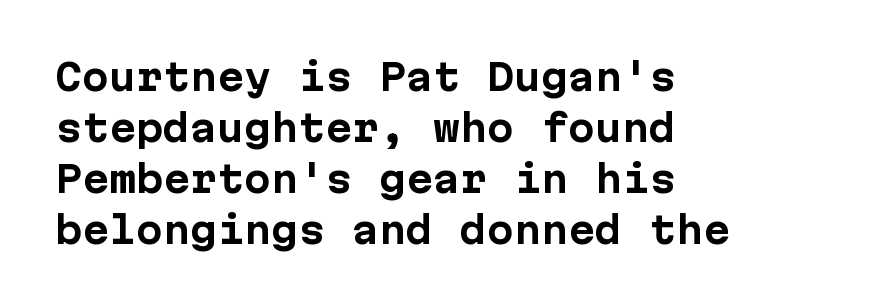
The image shows 36 px bold sans-serif type, upright; set left-aligned, normal line spacing (1.42x), normal letter spacing, not underlined; low stroke contrast and a medium x-height.
